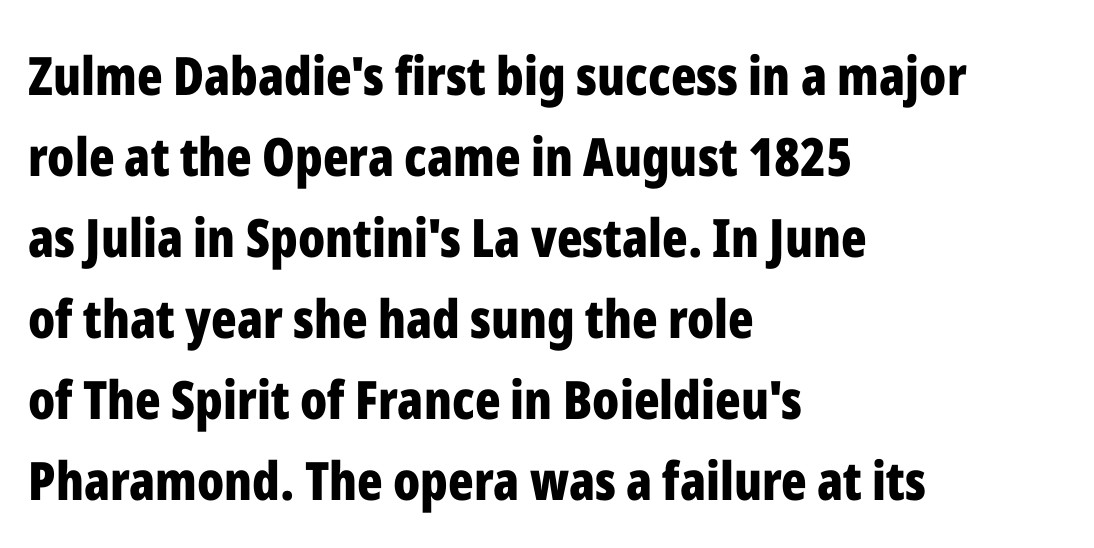
Q: Is the text bold? A: Yes.
Q: Is the text italic (slanted)? A: No, it is upright.
Q: Is the typeface a serif or a sans-serif typeface? A: Sans-serif.
Q: Is the text underlined? A: No.
Q: How is the paragraph aligned? A: Left-aligned.
Q: Is the spacing between letters normal or unusually wide? A: Normal.
Q: Is the spacing between lines tight, normal or loose? A: Normal.
Q: Width (condensed, normal, or wide)? A: Condensed.
Q: Stroke contrast? A: Low.
Q: x-height? A: Medium.
Q: Monospaced? A: No.
